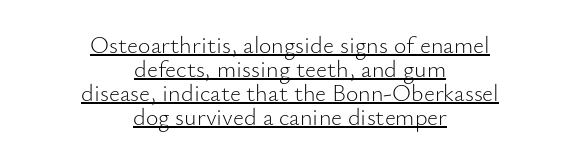
A rule runs beneath these lines of type. You could call the tracking neutral — neither tight nor loose. Is the block centered? Yes — each line is placed symmetrically about the middle. The weight would be labelled regular, book, light, or lighter still. Posture: upright roman.
